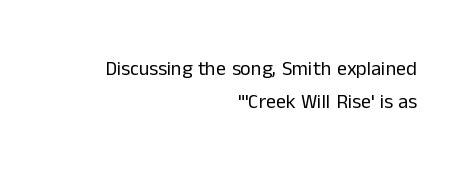
Q: Is the text bold? A: No.
Q: Is the text italic (slanted)? A: No, it is upright.
Q: Is the text underlined? A: No.
Q: How is the paragraph aligned? A: Right-aligned.
Q: Is the spacing between letters normal or unusually wide? A: Normal.
Q: Is the spacing between lines tight, normal or loose? A: Normal.
